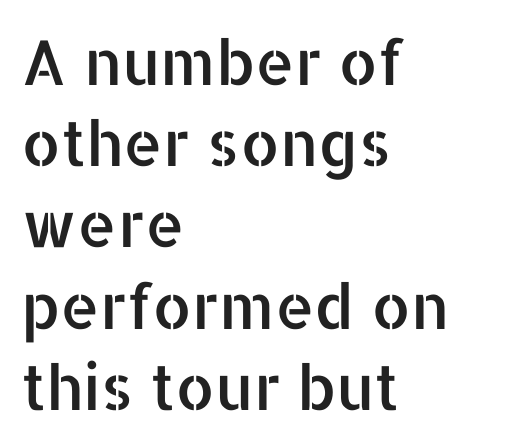
The lines sit at an ordinary, default distance from one another. The text block is weighted toward the left margin, trailing off unevenly rightward. A roman cut, with each character standing at attention. The rendering keeps characters at their native spacing. Nothing sits at the stroke ends, so this counts as sans-serif. A typesetter would call this proportional, since set widths differ per character.
